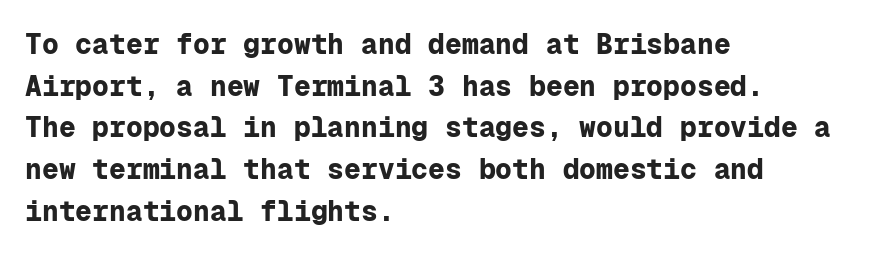
The image shows 28 px bold sans-serif type, upright, monospaced; set left-aligned, normal line spacing (1.49x), normal letter spacing, not underlined; low stroke contrast and a medium x-height.
